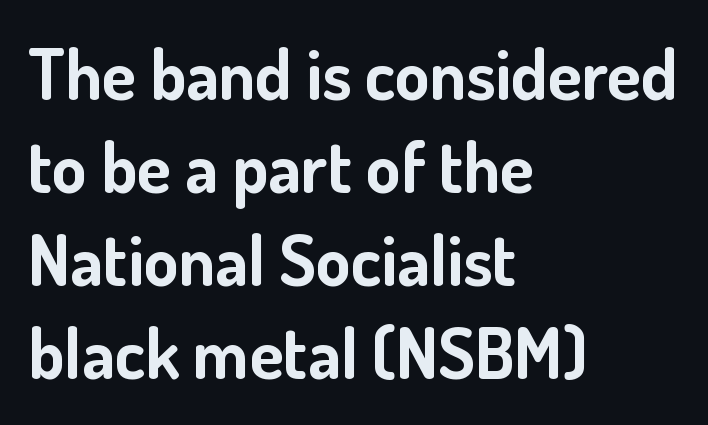
Q: Is the text bold? A: Yes.
Q: Is the text italic (slanted)? A: No, it is upright.
Q: Is the typeface a serif or a sans-serif typeface? A: Sans-serif.
Q: Is the text underlined? A: No.
Q: How is the paragraph aligned? A: Left-aligned.
Q: Is the spacing between letters normal or unusually wide? A: Normal.
Q: Is the spacing between lines tight, normal or loose? A: Normal.
Q: Width (condensed, normal, or wide)? A: Normal.
Q: Stroke contrast? A: Low.
Q: x-height? A: Small.
Q: Monospaced? A: No.
